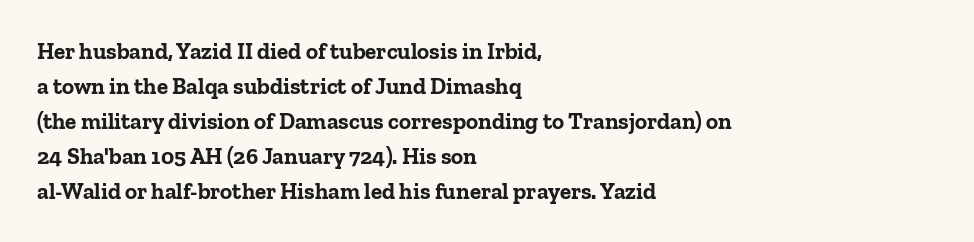
Q: Is the text bold? A: Yes.
Q: Is the text italic (slanted)? A: No, it is upright.
Q: Is the text underlined? A: No.
Q: How is the paragraph aligned? A: Left-aligned.
Q: Is the spacing between letters normal or unusually wide? A: Normal.
Q: Is the spacing between lines tight, normal or loose? A: Normal.
